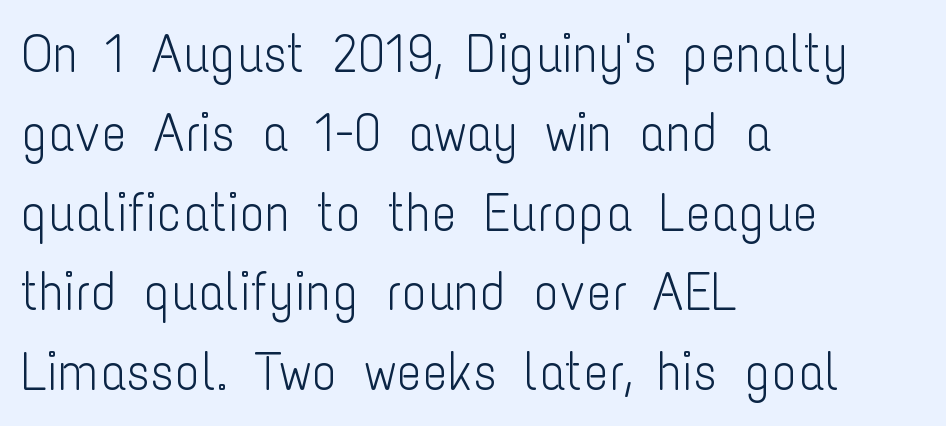
Q: Is the text bold? A: No.
Q: Is the text italic (slanted)? A: No, it is upright.
Q: Is the typeface a serif or a sans-serif typeface? A: Sans-serif.
Q: Is the text underlined? A: No.
Q: How is the paragraph aligned? A: Left-aligned.
Q: Is the spacing between letters normal or unusually wide? A: Normal.
Q: Is the spacing between lines tight, normal or loose? A: Normal.
Q: Width (condensed, normal, or wide)? A: Condensed.
Q: Stroke contrast? A: Low.
Q: x-height? A: Medium.
Q: Monospaced? A: No.
